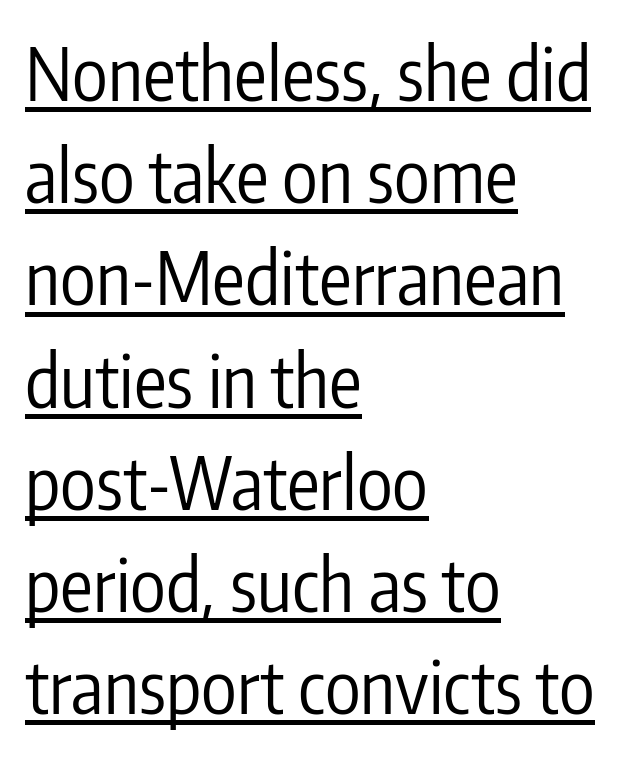
{"serif": "no", "italic": "no", "bold": "no", "weight": "regular", "width": "condensed", "stroke_contrast": "low", "x_height": "medium", "monospaced": "no", "underline": "yes", "align": "left", "line_spacing": "normal", "line_spacing_ratio": 1.4, "letter_spacing": "normal", "letter_spacing_em": 0.0, "glyph_px": 73}
